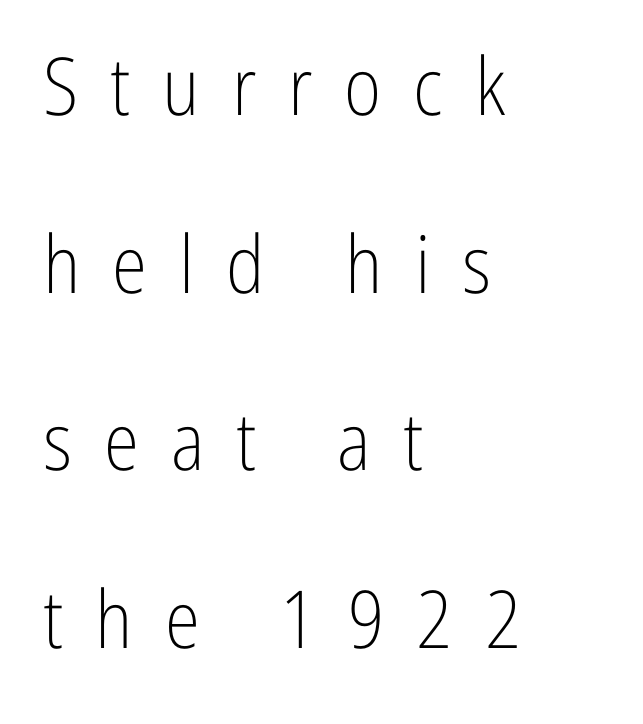
The image shows 80 px light, condensed sans-serif type, upright; set left-aligned, loose line spacing (2.22x), unusually wide letter spacing (+0.4 em), not underlined; low stroke contrast and a medium x-height.
